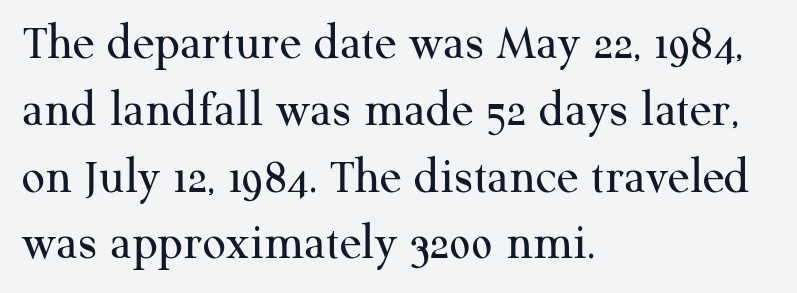
The image shows 51 px regular-weight serif type, upright; set left-aligned, normal line spacing (1.31x), normal letter spacing, not underlined; medium stroke contrast and a medium x-height.
